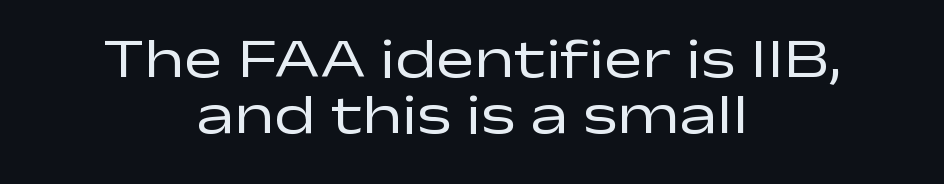
Q: Is the text bold? A: No.
Q: Is the text italic (slanted)? A: No, it is upright.
Q: Is the typeface a serif or a sans-serif typeface? A: Sans-serif.
Q: Is the text underlined? A: No.
Q: How is the paragraph aligned? A: Centered.
Q: Is the spacing between letters normal or unusually wide? A: Normal.
Q: Is the spacing between lines tight, normal or loose? A: Tight.
Q: Width (condensed, normal, or wide)? A: Wide.
Q: Stroke contrast? A: Low.
Q: x-height? A: Medium.
Q: Monospaced? A: No.
